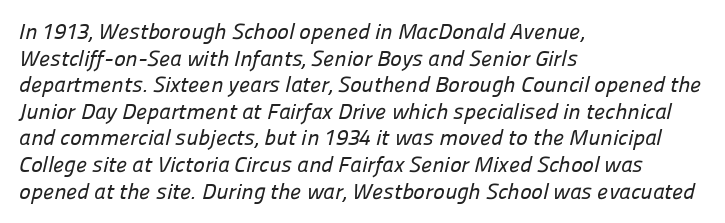
Left-aligned paragraph, ragged on the right. Descenders are the only things crossing below the line. A typesetter would call this zero additional tracking.
